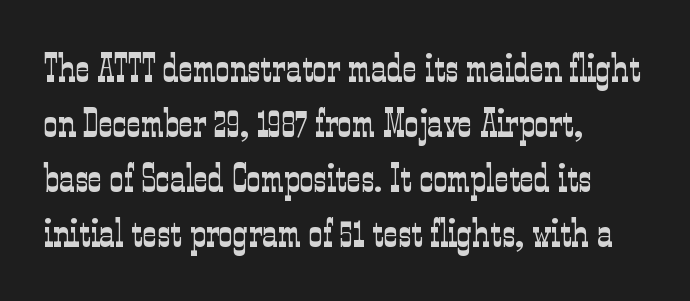
The passage shown is not underscored anywhere. The letters sit at their default tracking, neither squeezed nor spread. This is roman type, the default non-slanted kind. Does the type have serifs? Yes, each stem ends in a small foot.
